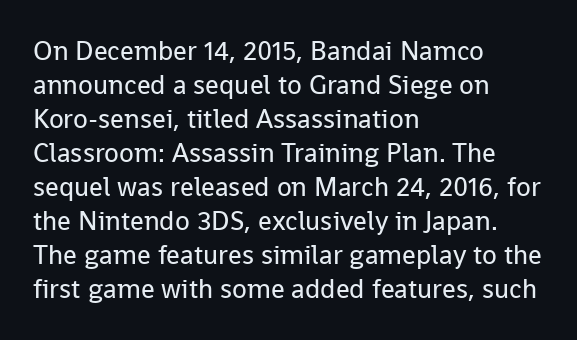
Vertically, the passage feels balanced, rows spaced as you'd expect. The strip under each line holds only bare page. Weight: in the light-to-regular range. Glyph-to-glyph distance matches everyday printed text.
